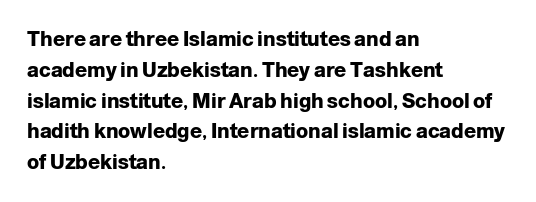
{"italic": "no", "bold": "yes", "underline": "no", "align": "left", "line_spacing": "normal", "line_spacing_ratio": 1.54, "letter_spacing": "normal", "letter_spacing_em": 0.0, "glyph_px": 20}
